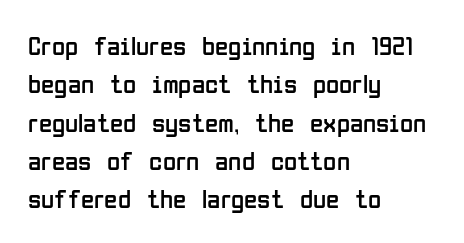
Every row of glyphs begins at an identical x-position on the left. A roman cut, with each character standing at attention. Does the leading feel generous? No, just average. The tracking reads as untouched default to a designer's eye.
